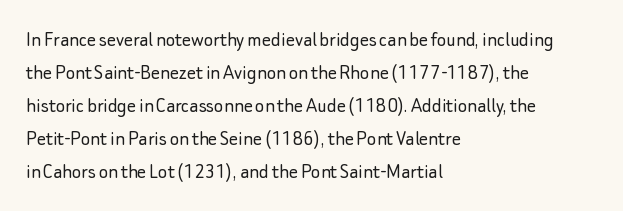
Q: Is the text bold? A: No.
Q: Is the text italic (slanted)? A: No, it is upright.
Q: Is the text underlined? A: No.
Q: How is the paragraph aligned? A: Left-aligned.
Q: Is the spacing between letters normal or unusually wide? A: Normal.
Q: Is the spacing between lines tight, normal or loose? A: Normal.
